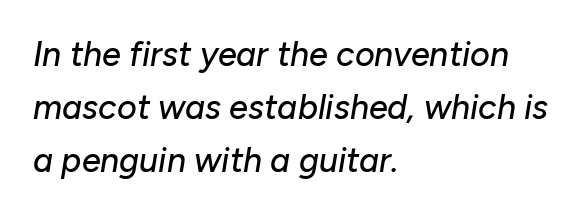
Q: Is the text italic (slanted)? A: Yes, it leans right by about 10 degrees.
Q: Is the text underlined? A: No.
Q: How is the paragraph aligned? A: Left-aligned.
Q: Is the spacing between letters normal or unusually wide? A: Normal.
Q: Is the spacing between lines tight, normal or loose? A: Normal.
Q: Width (condensed, normal, or wide)? A: Normal.
Q: Stroke contrast? A: Low.
Q: x-height? A: Medium.
Q: Monospaced? A: No.
